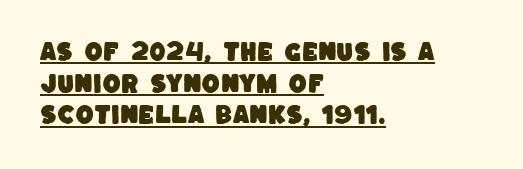
Q: Is the text underlined? A: Yes.
Q: How is the paragraph aligned? A: Left-aligned.
Q: Is the spacing between letters normal or unusually wide? A: Normal.
Q: Is the spacing between lines tight, normal or loose? A: Normal.
